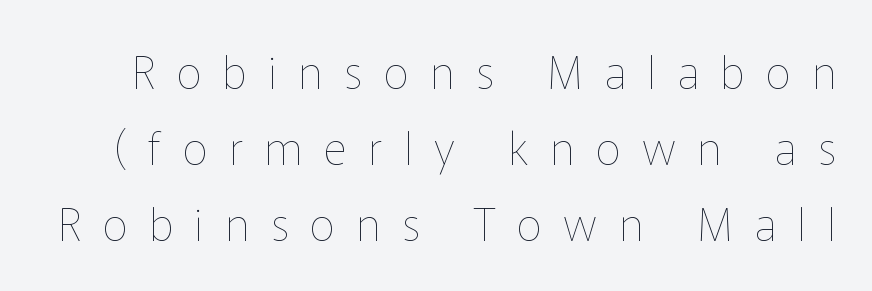
{"italic": "no", "bold": "no", "weight": "thin", "width": "normal", "stroke_contrast": "low", "x_height": "medium", "monospaced": "no", "underline": "no", "line_spacing": "normal", "line_spacing_ratio": 1.69, "letter_spacing": "wide", "letter_spacing_em": 0.48, "glyph_px": 45}
